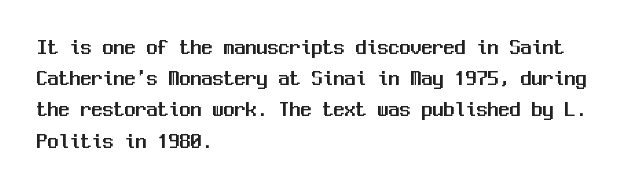
Nope, not italic — everything's standing straight. You could call the tracking neutral — neither tight nor loose. Descenders hang freely into open space. Vertical spacing — default. The compositor pushed each line to the left boundary.
